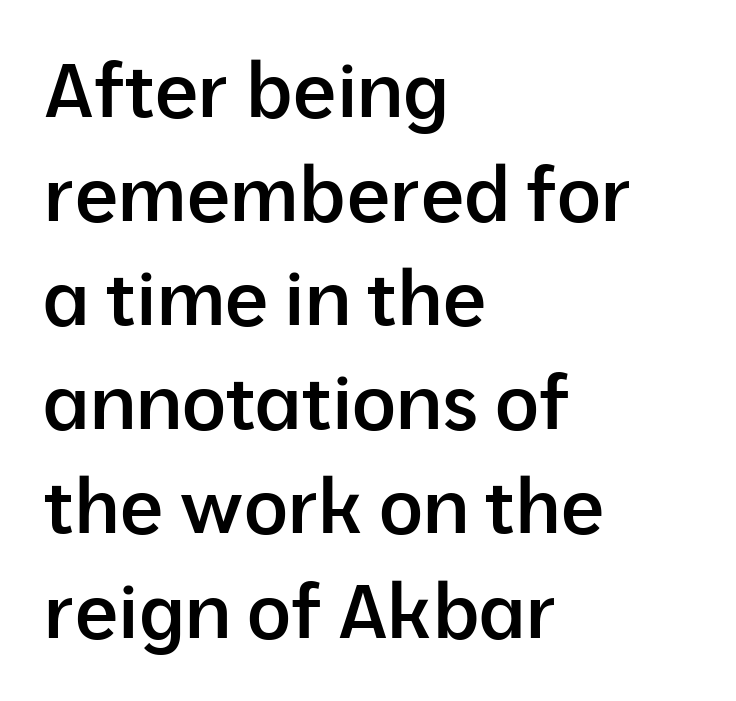
Bold? Not quite — semibold, heavier than regular but stopping short. Nothing unusual about the tracking: characters are spaced as the font intends. Line spacing here is normal. You can tell it's not italic because the verticals are truly vertical. This sample is left-justified, so line endings fall wherever the words run out. Each letter keeps its own natural width here, so spacing adapts to shape.
